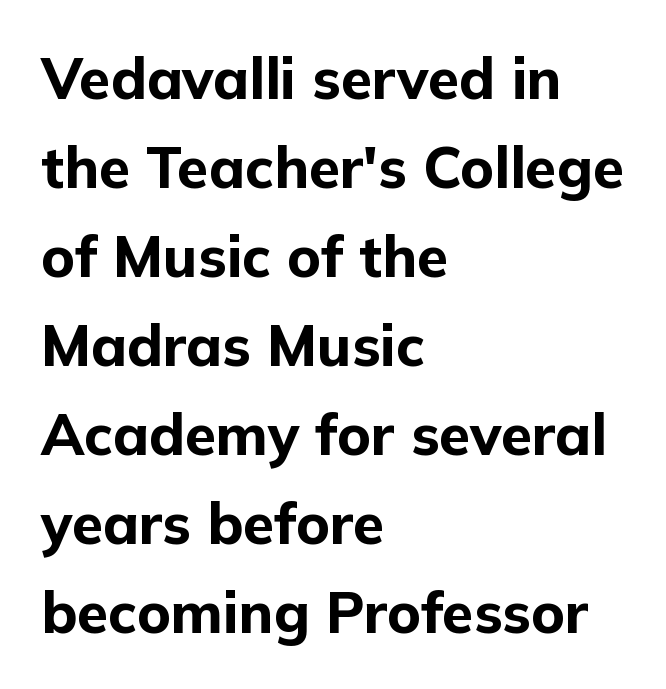
The image shows 57 px bold sans-serif type, upright; set left-aligned, normal line spacing (1.56x), normal letter spacing, not underlined; low stroke contrast and a medium x-height.
